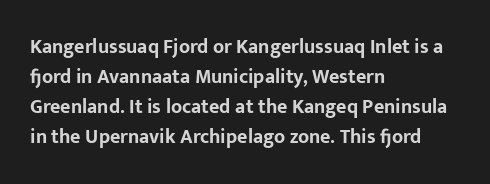
Q: Is the text bold? A: Yes.
Q: Is the text italic (slanted)? A: No, it is upright.
Q: Is the text underlined? A: No.
Q: How is the paragraph aligned? A: Left-aligned.
Q: Is the spacing between letters normal or unusually wide? A: Normal.
Q: Is the spacing between lines tight, normal or loose? A: Normal.
